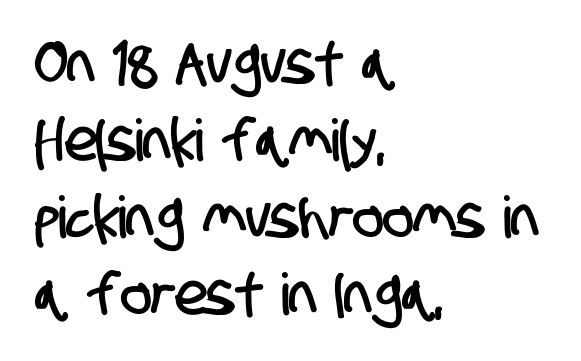
This block has exactly the height ordinary leading produces. Decoration check: the copy has no underline. A sans-serif font was chosen for this passage. Layout note: lines flush left. The passage shown has conventional tracking throughout.
